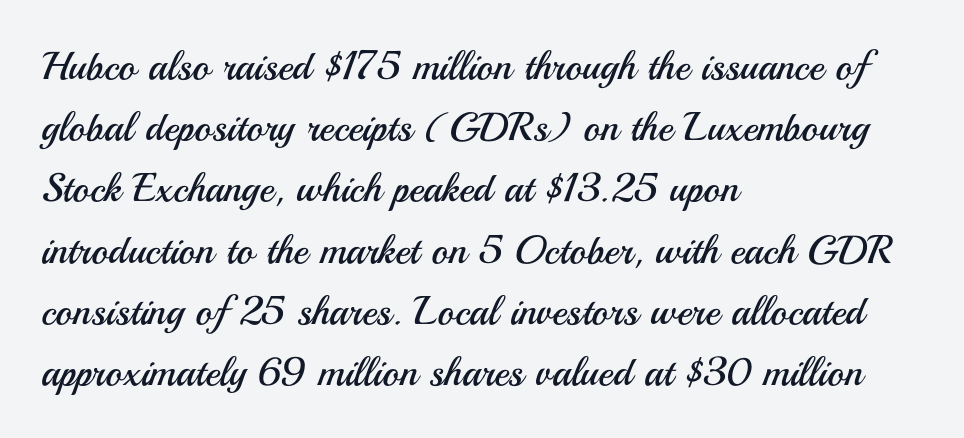
Q: Is the text bold? A: No.
Q: Is the text italic (slanted)? A: Yes.
Q: Is the typeface a serif or a sans-serif typeface? A: Sans-serif.
Q: Is the text underlined? A: No.
Q: How is the paragraph aligned? A: Left-aligned.
Q: Is the spacing between letters normal or unusually wide? A: Normal.
Q: Is the spacing between lines tight, normal or loose? A: Normal.
Q: Width (condensed, normal, or wide)? A: Normal.
Q: Stroke contrast? A: Medium.
Q: x-height? A: Small.
Q: Monospaced? A: No.
